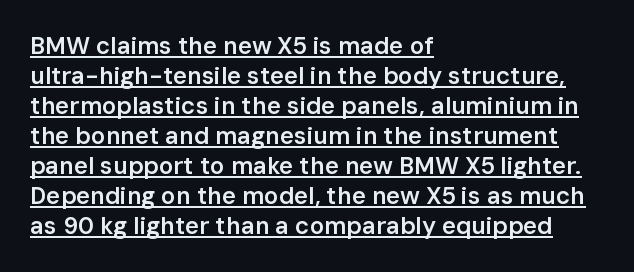
Q: Is the text bold? A: Semi-bold.
Q: Is the text italic (slanted)? A: No, it is upright.
Q: Is the text underlined? A: Yes.
Q: How is the paragraph aligned? A: Left-aligned.
Q: Is the spacing between letters normal or unusually wide? A: Normal.
Q: Is the spacing between lines tight, normal or loose? A: Normal.
